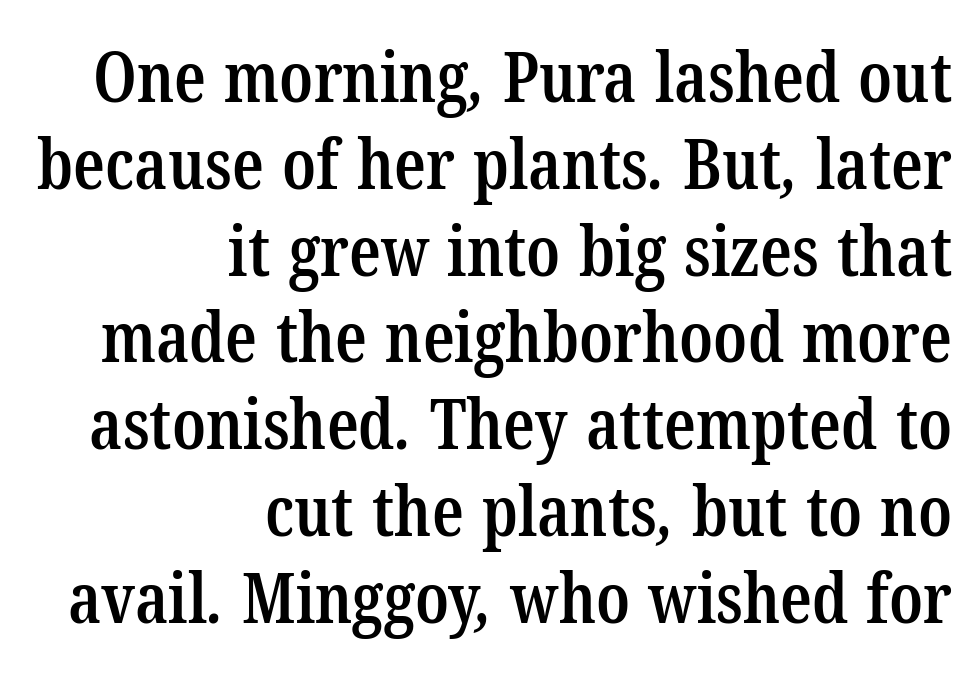
Q: Is the text bold? A: Semi-bold.
Q: Is the typeface a serif or a sans-serif typeface? A: Serif.
Q: Is the text underlined? A: No.
Q: How is the paragraph aligned? A: Right-aligned.
Q: Is the spacing between letters normal or unusually wide? A: Normal.
Q: Width (condensed, normal, or wide)? A: Condensed.
Q: Stroke contrast? A: Low.
Q: x-height? A: Medium.
Q: Monospaced? A: No.
